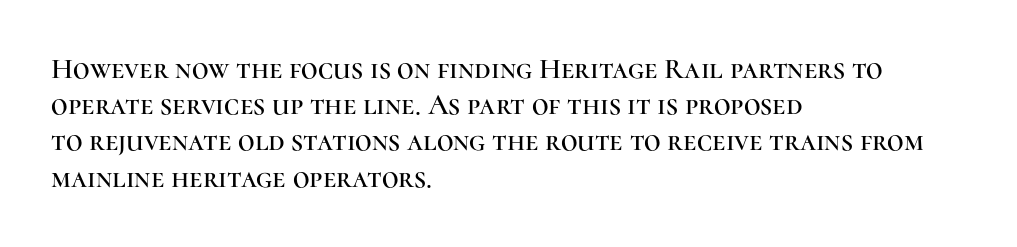
The image shows 29 px serif type, upright; set left-aligned, normal line spacing (1.25x), normal letter spacing, not underlined; high stroke contrast and a medium x-height.
